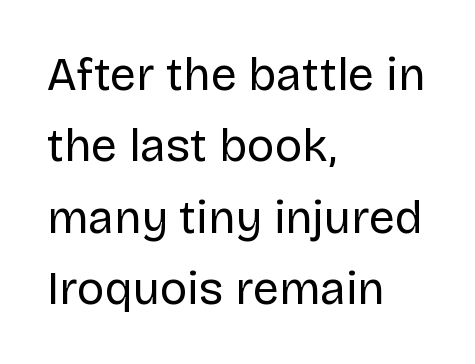
The rag falls on the right side of this text block. Only glyphs here, with clear space below each row. The passage shown is typed in a proportional face where columns would drift. The designer went with a sans here, leaving each stem footless.
